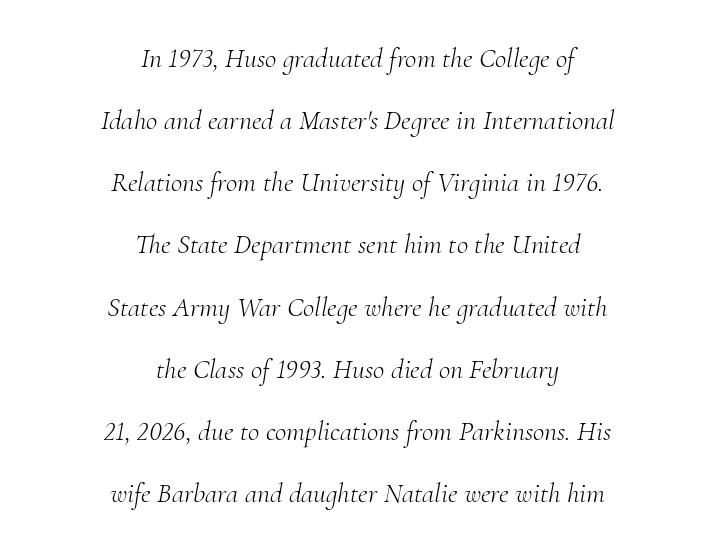
The rag falls on both sides of this text block equally. Check where the strokes stop: tiny serifs finish them off. The letters advance in unequal steps, a hallmark of proportional type. Stems and bowls with no extra thickness — not bold.
